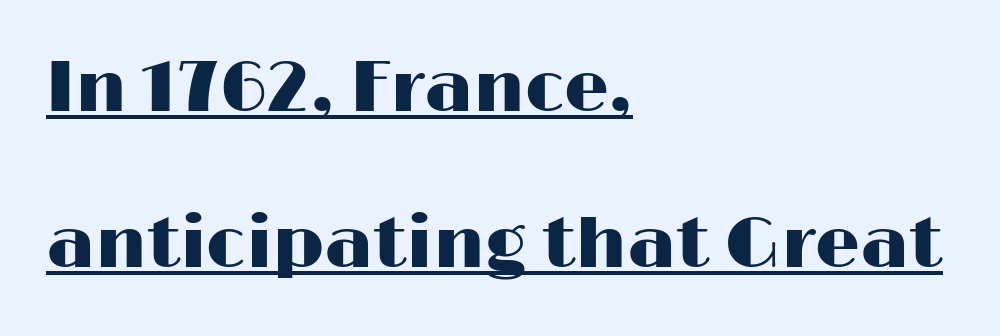
{"serif": "no", "italic": "no", "width": "wide", "stroke_contrast": "high", "x_height": "medium", "monospaced": "no", "underline": "yes", "align": "left", "line_spacing": "loose", "line_spacing_ratio": 2.2, "letter_spacing": "normal", "letter_spacing_em": 0.0, "glyph_px": 71}
